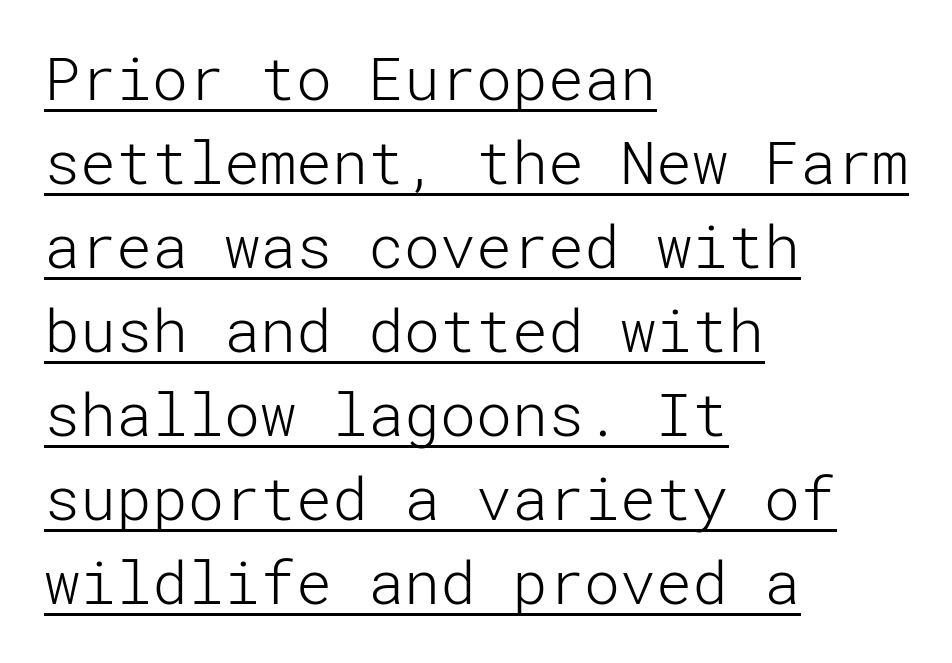
The image shows 60 px light sans-serif type, upright; set left-aligned, normal line spacing (1.4x), normal letter spacing, underlined; low stroke contrast and a medium x-height.
